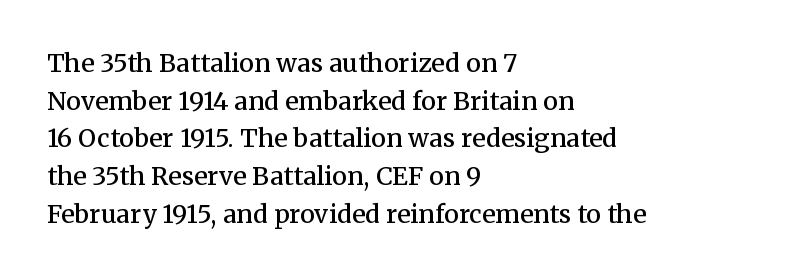
Q: Is the text bold? A: Semi-bold.
Q: Is the text italic (slanted)? A: No, it is upright.
Q: Is the text underlined? A: No.
Q: How is the paragraph aligned? A: Left-aligned.
Q: Is the spacing between letters normal or unusually wide? A: Normal.
Q: Is the spacing between lines tight, normal or loose? A: Normal.
